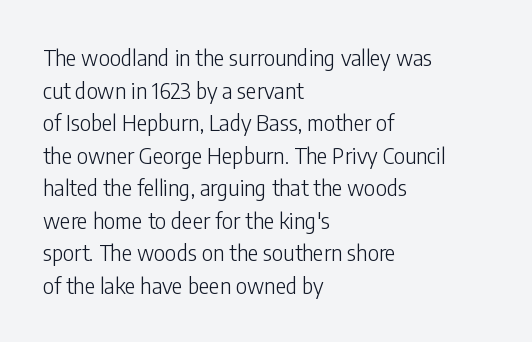
The image shows 22 px text type, upright; set left-aligned, normal line spacing (1.48x), normal letter spacing, not underlined.
